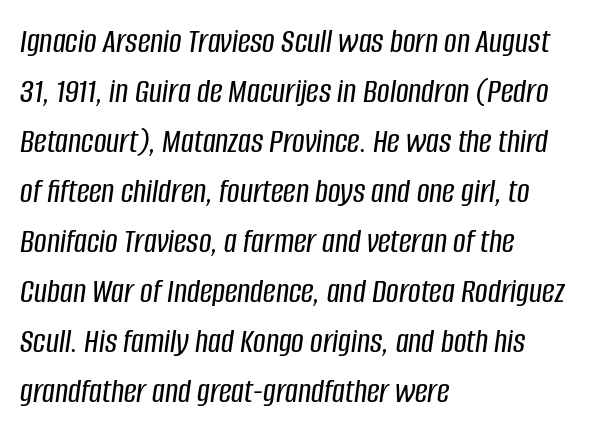
Q: Is the text italic (slanted)? A: Yes, it leans right by about 8 degrees.
Q: Is the text underlined? A: No.
Q: How is the paragraph aligned? A: Left-aligned.
Q: Is the spacing between letters normal or unusually wide? A: Normal.
Q: Is the spacing between lines tight, normal or loose? A: Normal.
Q: Width (condensed, normal, or wide)? A: Condensed.
Q: Stroke contrast? A: Low.
Q: x-height? A: Large.
Q: Monospaced? A: No.
